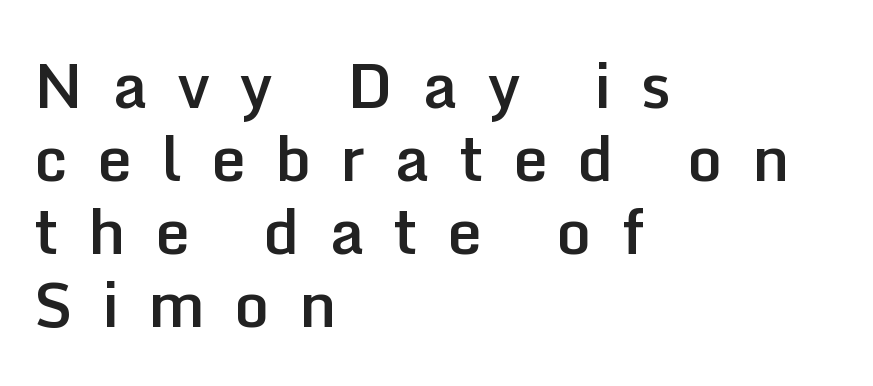
{"serif": "no", "italic": "no", "bold": "semi", "weight": "semibold", "width": "normal", "stroke_contrast": "low", "x_height": "medium", "monospaced": "no", "underline": "no", "align": "left", "line_spacing_ratio": 1.18, "letter_spacing": "wide", "letter_spacing_em": 0.47, "glyph_px": 62}
